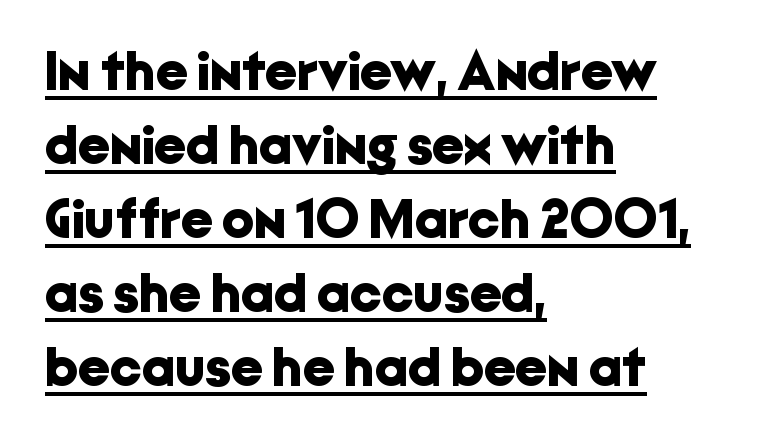
Q: Is the text bold? A: Yes.
Q: Is the text italic (slanted)? A: No, it is upright.
Q: Is the typeface a serif or a sans-serif typeface? A: Sans-serif.
Q: Is the text underlined? A: Yes.
Q: How is the paragraph aligned? A: Left-aligned.
Q: Is the spacing between letters normal or unusually wide? A: Normal.
Q: Is the spacing between lines tight, normal or loose? A: Normal.
Q: Width (condensed, normal, or wide)? A: Normal.
Q: Stroke contrast? A: Low.
Q: x-height? A: Medium.
Q: Monospaced? A: No.
